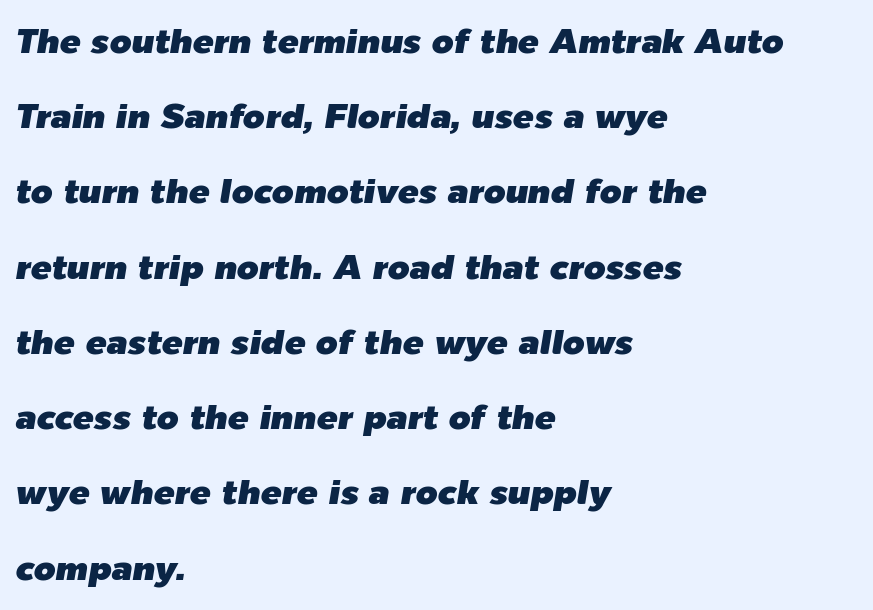
{"italic": "yes", "lean": "right", "slant_degrees": 9, "width": "normal", "stroke_contrast": "low", "x_height": "medium", "monospaced": "no", "underline": "no", "align": "left", "line_spacing": "loose", "line_spacing_ratio": 2.15, "letter_spacing": "normal", "letter_spacing_em": 0.0, "glyph_px": 35}
